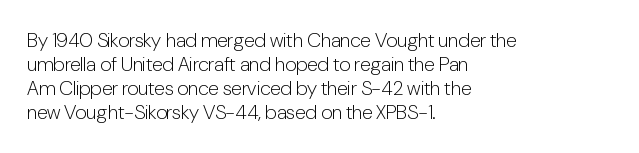
The image shows 20 px text type, upright; set left-aligned, line spacing 1.2x, normal letter spacing, not underlined.
